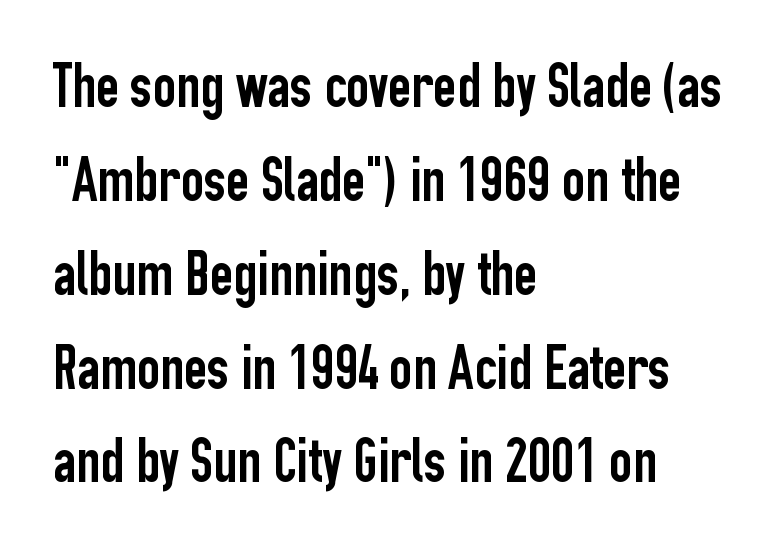
{"serif": "no", "italic": "no", "width": "condensed", "stroke_contrast": "low", "x_height": "medium", "monospaced": "no", "underline": "no", "align": "left", "line_spacing": "normal", "line_spacing_ratio": 1.49, "letter_spacing": "normal", "letter_spacing_em": 0.0, "glyph_px": 63}
